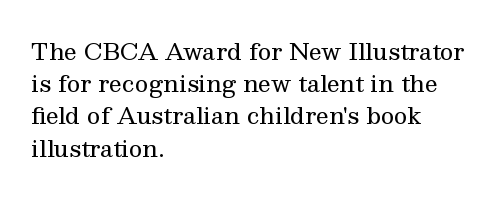
Q: Is the text bold? A: No.
Q: Is the text italic (slanted)? A: No, it is upright.
Q: Is the text underlined? A: No.
Q: How is the paragraph aligned? A: Left-aligned.
Q: Is the spacing between letters normal or unusually wide? A: Normal.
Q: Is the spacing between lines tight, normal or loose? A: Normal.
